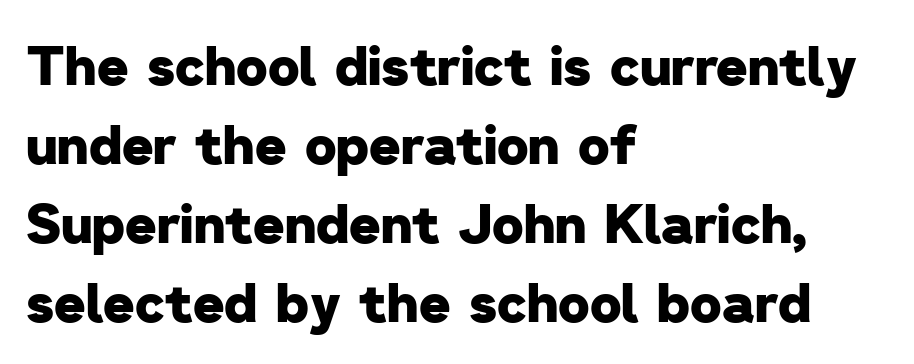
{"serif": "no", "bold": "yes", "weight": "heavy", "width": "normal", "stroke_contrast": "low", "x_height": "medium", "monospaced": "no", "underline": "no", "align": "left", "line_spacing": "normal", "line_spacing_ratio": 1.46, "letter_spacing": "normal", "letter_spacing_em": 0.0, "glyph_px": 54}
